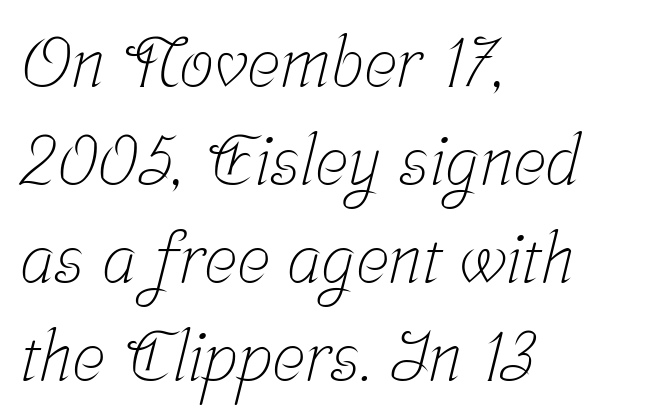
{"serif": "yes", "bold": "no", "weight": "light", "width": "condensed", "stroke_contrast": "low", "x_height": "medium", "monospaced": "no", "underline": "no", "align": "left", "line_spacing": "normal", "line_spacing_ratio": 1.42, "letter_spacing": "normal", "letter_spacing_em": 0.0, "glyph_px": 69}
